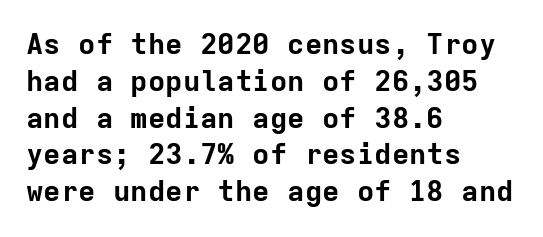
The image shows 29 px bold sans-serif type, upright, monospaced; set left-aligned, normal line spacing (1.27x), normal letter spacing, not underlined; low stroke contrast and a medium x-height.
